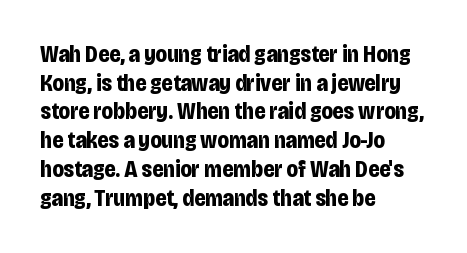
Q: Is the text bold? A: Yes.
Q: Is the text italic (slanted)? A: No, it is upright.
Q: Is the text underlined? A: No.
Q: How is the paragraph aligned? A: Left-aligned.
Q: Is the spacing between letters normal or unusually wide? A: Normal.
Q: Is the spacing between lines tight, normal or loose? A: Normal.
